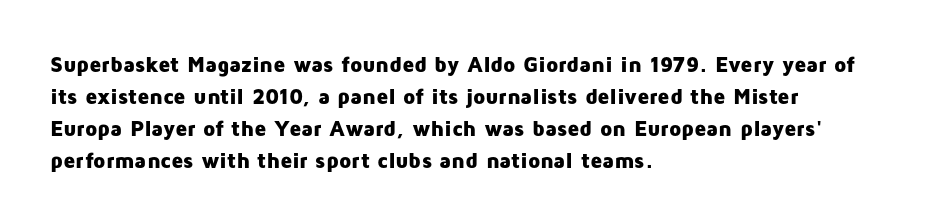
Q: Is the text bold? A: Yes.
Q: Is the text italic (slanted)? A: No, it is upright.
Q: Is the text underlined? A: No.
Q: How is the paragraph aligned? A: Left-aligned.
Q: Is the spacing between letters normal or unusually wide? A: Normal.
Q: Is the spacing between lines tight, normal or loose? A: Normal.
